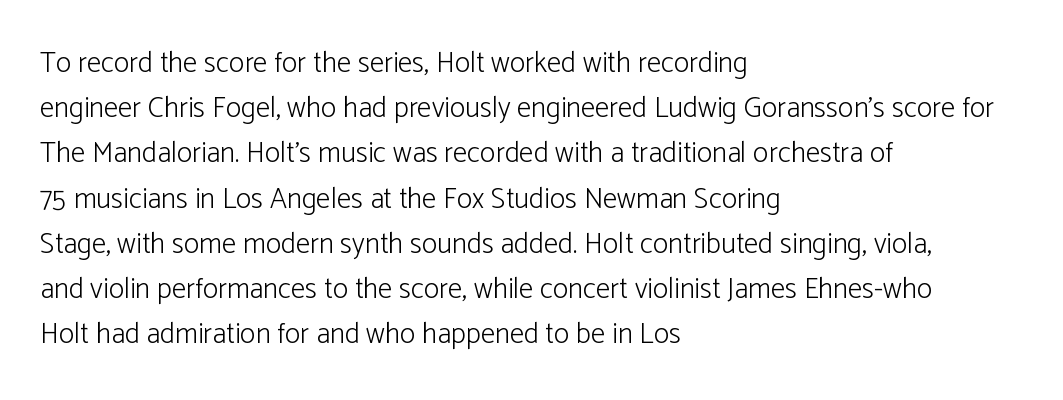
Q: Is the text bold? A: No.
Q: Is the text italic (slanted)? A: No, it is upright.
Q: Is the typeface a serif or a sans-serif typeface? A: Sans-serif.
Q: Is the text underlined? A: No.
Q: How is the paragraph aligned? A: Left-aligned.
Q: Is the spacing between letters normal or unusually wide? A: Normal.
Q: Is the spacing between lines tight, normal or loose? A: Normal.
Q: Width (condensed, normal, or wide)? A: Normal.
Q: Stroke contrast? A: Low.
Q: x-height? A: Medium.
Q: Monospaced? A: No.
